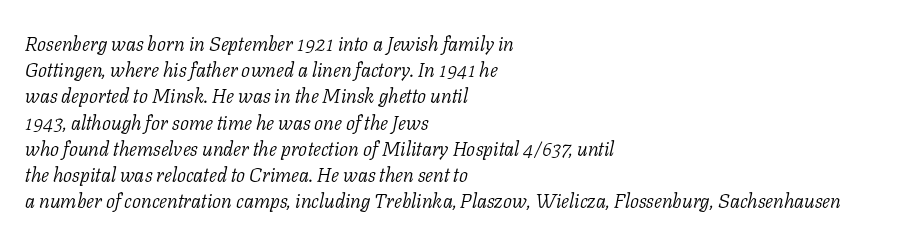
{"italic": "yes", "lean": "right", "slant_degrees": 11, "bold": "no", "underline": "no", "align": "left", "line_spacing": "normal", "line_spacing_ratio": 1.31, "letter_spacing": "normal", "letter_spacing_em": 0.0, "glyph_px": 20}
